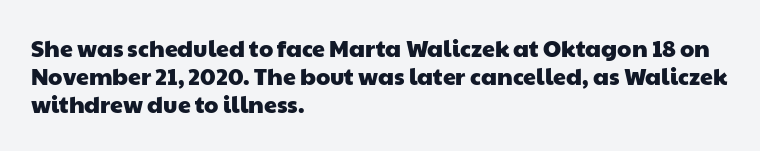
Q: Is the text underlined? A: No.
Q: How is the paragraph aligned? A: Left-aligned.
Q: Is the spacing between letters normal or unusually wide? A: Normal.
